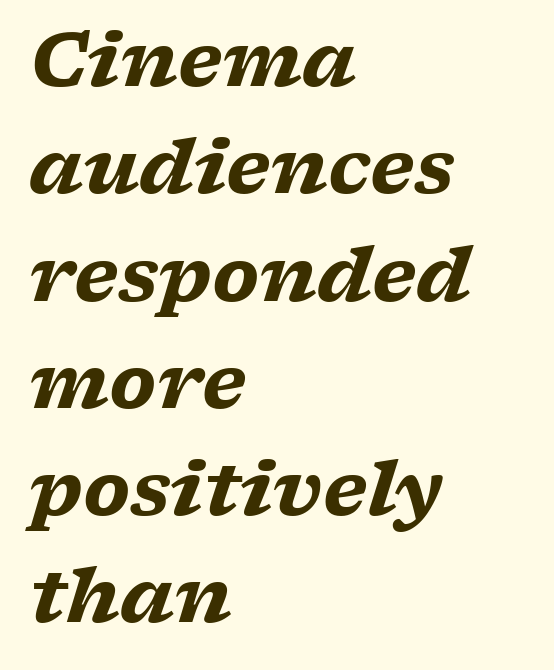
{"serif": "yes", "italic": "yes", "lean": "right", "slant_degrees": 17, "bold": "yes", "weight": "heavy", "width": "wide", "stroke_contrast": "low", "x_height": "medium", "monospaced": "no", "underline": "no", "align": "left", "line_spacing": "normal", "line_spacing_ratio": 1.45, "letter_spacing": "normal", "letter_spacing_em": 0.0, "glyph_px": 74}
